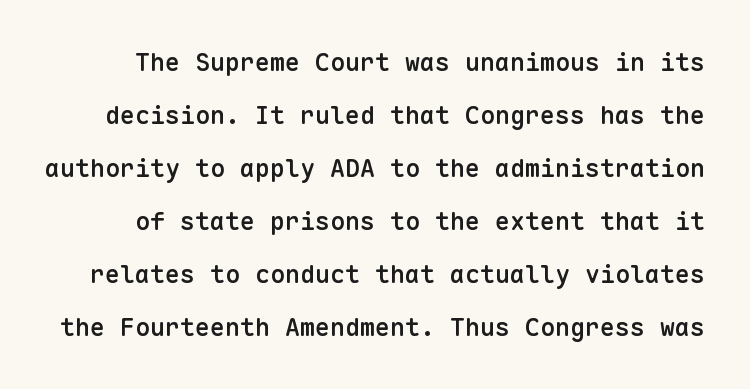
The image shows 25 px text type, upright; set loose line spacing (2.12x), normal letter spacing, not underlined.
